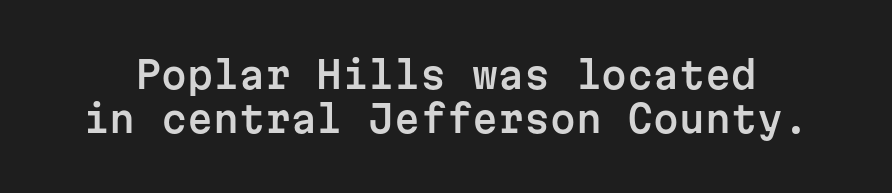
The image shows 37 px sans-serif type, upright, monospaced; set line spacing 1.18x, normal letter spacing, not underlined; low stroke contrast and a medium x-height.
